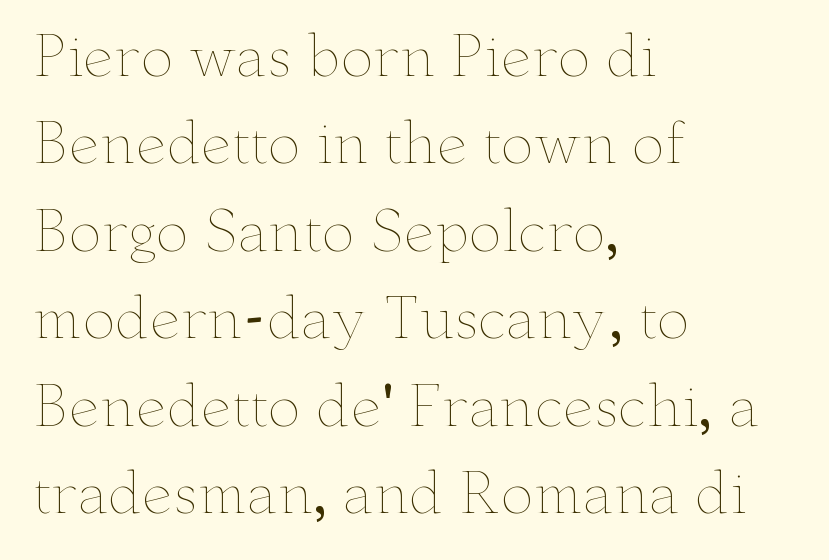
Varying glyph widths throughout — classic text-font behaviour. Layout note: lines flush left. The space directly below the letters is spotless. Letters have the restrained weight of plain body copy at most. Default kerning and tracking; the words read as compact shapes.
